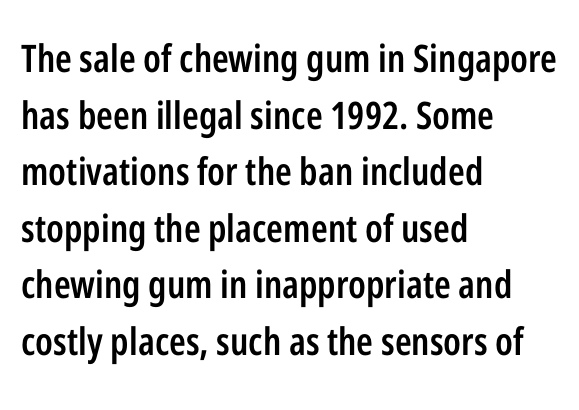
The image shows 38 px semibold, condensed sans-serif type, upright; set left-aligned, normal line spacing (1.49x), normal letter spacing, not underlined; low stroke contrast and a medium x-height.
